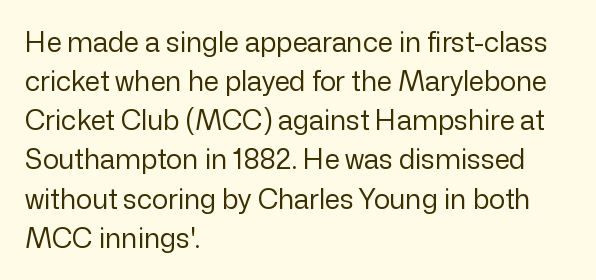
The image shows 27 px text type, upright; set left-aligned, normal line spacing (1.45x), normal letter spacing, not underlined.
